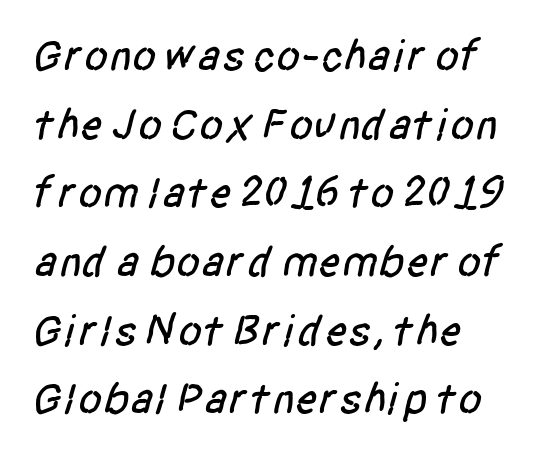
Q: Is the typeface a serif or a sans-serif typeface? A: Sans-serif.
Q: Is the text underlined? A: No.
Q: How is the paragraph aligned? A: Left-aligned.
Q: Is the spacing between letters normal or unusually wide? A: Normal.
Q: Is the spacing between lines tight, normal or loose? A: Normal.
Q: Width (condensed, normal, or wide)? A: Condensed.
Q: Stroke contrast? A: Low.
Q: x-height? A: Large.
Q: Monospaced? A: No.
